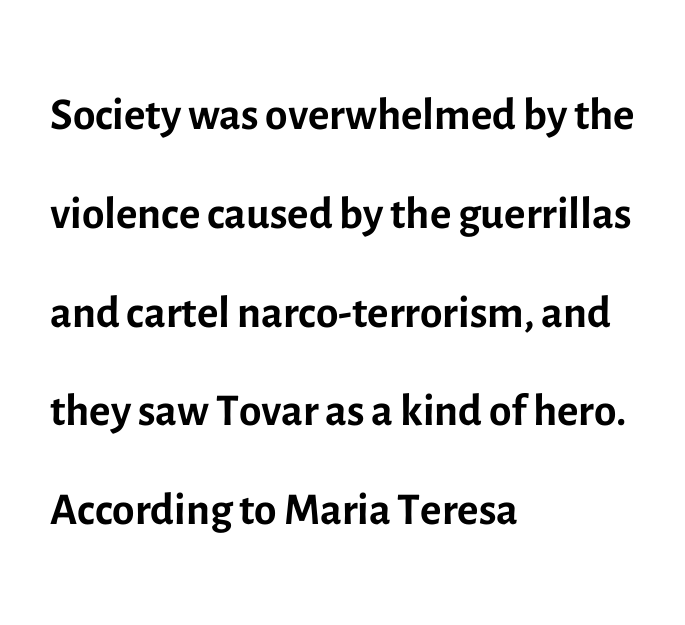
The image shows 65 px regular-weight sans-serif type, upright; set left-aligned, normal line spacing (1.52x), normal letter spacing, not underlined; a medium x-height.
